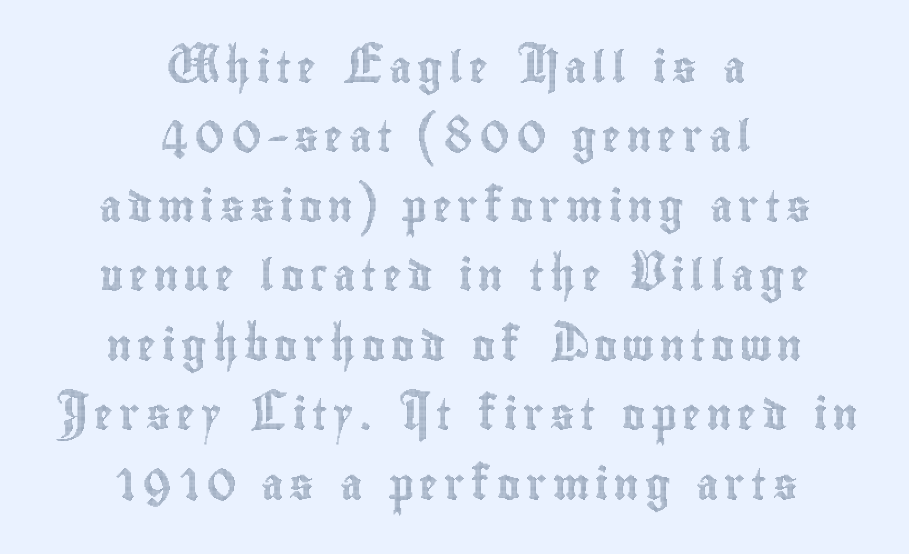
{"italic": "no", "width": "condensed", "x_height": "small", "monospaced": "no", "underline": "no", "align": "center", "line_spacing": "loose", "line_spacing_ratio": 2.24, "glyph_px": 31}
